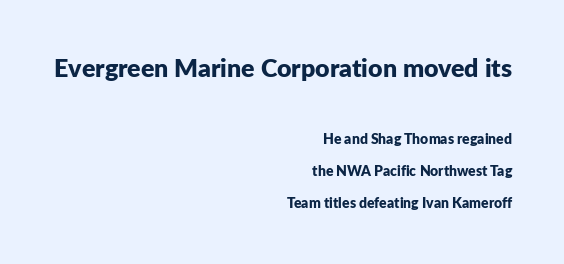
Q: Is the text bold? A: Yes.
Q: Is the text italic (slanted)? A: No, it is upright.
Q: Is the text underlined? A: No.
Q: How is the paragraph aligned? A: Right-aligned.
Q: Is the spacing between letters normal or unusually wide? A: Normal.
Q: Is the spacing between lines tight, normal or loose? A: Loose.
Q: Which block of text is set in a larger size, the first (top) or the second (bottom)? A: The first (top) one.
